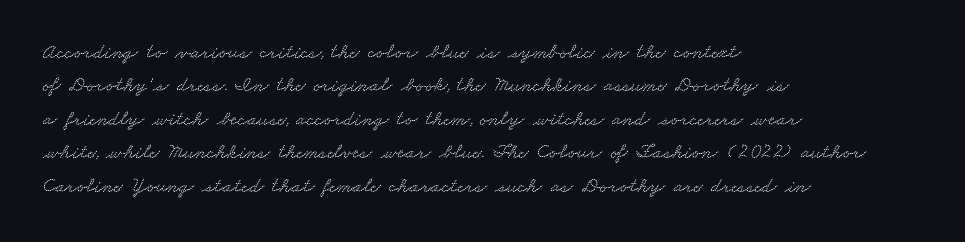
{"underline": "no", "align": "left", "line_spacing": "normal", "line_spacing_ratio": 1.59, "letter_spacing": "normal", "letter_spacing_em": 0.0, "glyph_px": 21}
